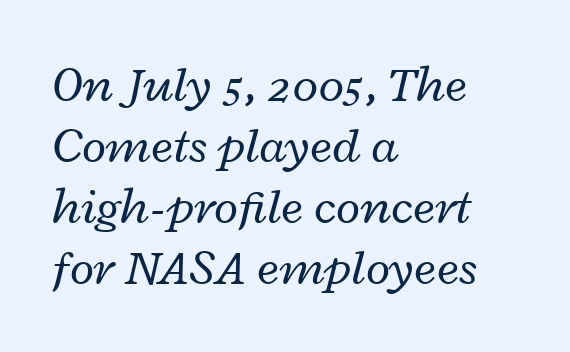
The image shows 50 px regular-weight, wide type, italic (leaning right); set left-aligned, line spacing 1.22x, normal letter spacing, not underlined; low stroke contrast and a medium x-height.
